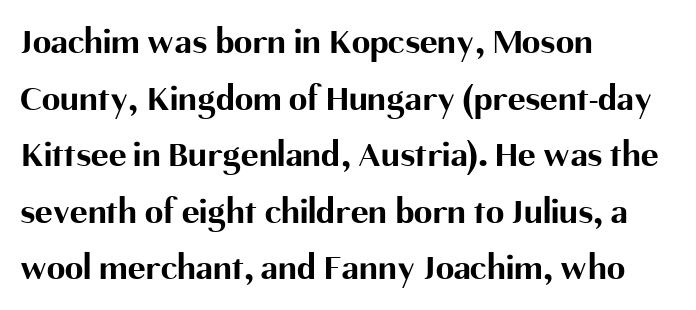
The image shows 37 px bold sans-serif type, upright; set left-aligned, normal line spacing (1.53x), normal letter spacing, not underlined; medium stroke contrast and a medium x-height.
